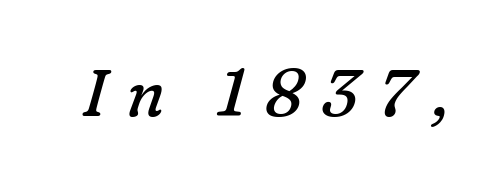
Q: Is the text bold? A: No.
Q: Is the text italic (slanted)? A: Yes, it leans right by about 16 degrees.
Q: Is the typeface a serif or a sans-serif typeface? A: Serif.
Q: Is the text underlined? A: No.
Q: Is the spacing between letters normal or unusually wide? A: Unusually wide.
Q: Width (condensed, normal, or wide)? A: Normal.
Q: Stroke contrast? A: Low.
Q: x-height? A: Medium.
Q: Monospaced? A: No.
